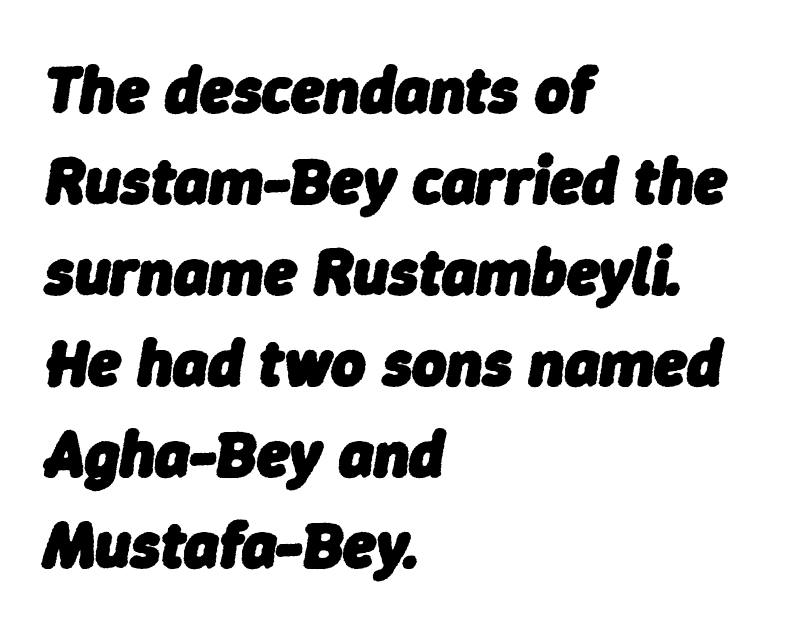
{"italic": "yes", "lean": "right", "slant_degrees": 9, "bold": "yes", "weight": "heavy", "width": "normal", "stroke_contrast": "low", "x_height": "medium", "monospaced": "no", "underline": "no", "align": "left", "line_spacing": "normal", "line_spacing_ratio": 1.38, "letter_spacing": "normal", "letter_spacing_em": 0.0, "glyph_px": 66}
